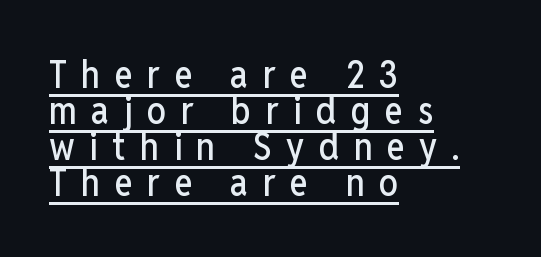
Q: Is the text italic (slanted)? A: No, it is upright.
Q: Is the typeface a serif or a sans-serif typeface? A: Sans-serif.
Q: Is the text underlined? A: Yes.
Q: How is the paragraph aligned? A: Left-aligned.
Q: Is the spacing between letters normal or unusually wide? A: Unusually wide.
Q: Is the spacing between lines tight, normal or loose? A: Tight.
Q: Width (condensed, normal, or wide)? A: Condensed.
Q: Stroke contrast? A: Low.
Q: x-height? A: Medium.
Q: Monospaced? A: No.
